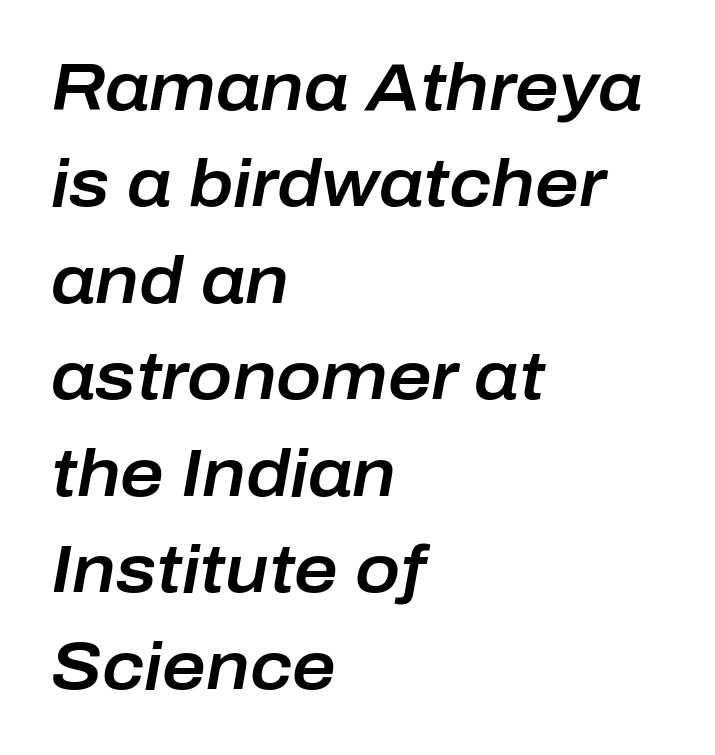
Q: Is the text italic (slanted)? A: Yes, it leans right by about 10 degrees.
Q: Is the text underlined? A: No.
Q: How is the paragraph aligned? A: Left-aligned.
Q: Is the spacing between letters normal or unusually wide? A: Normal.
Q: Is the spacing between lines tight, normal or loose? A: Normal.
Q: Width (condensed, normal, or wide)? A: Normal.
Q: Stroke contrast? A: Low.
Q: x-height? A: Medium.
Q: Monospaced? A: No.
